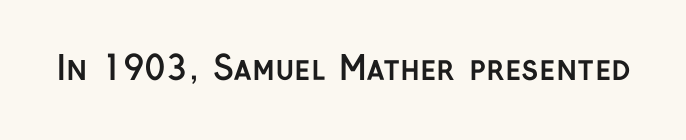
A full-strength bold gives these letters their thick strokes. The passage shown is typed in a proportional face where columns would drift. Look at the bottom of the vertical strokes: they stop flat, with no serifs. Italic: no, the glyphs are upright roman. Honestly, the letter spacing is just normal — you wouldn't notice it. Beneath every word, the page is bare.
